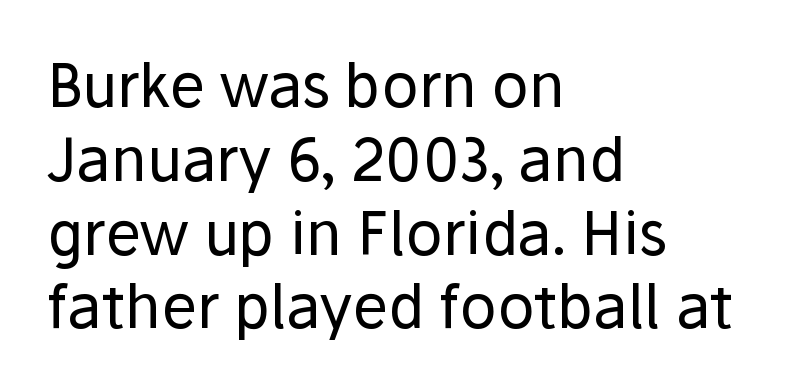
Letterform terminals end flat and unadorned throughout the passage. Underlining? Definitely not there. Note the varied advance widths — an 'i' is clearly narrower than an 'm'. Each stroke keeps to a modest, everyday thickness or less. What stands out about the letter spacing? Nothing — it is the standard amount. The specimen reads as upright at a glance.
